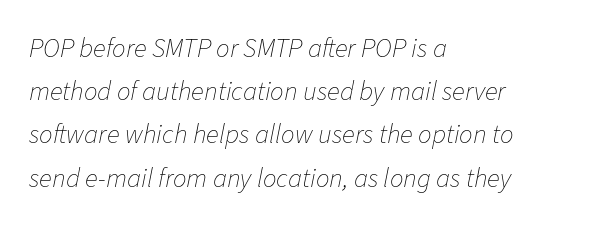
Q: Is the text bold? A: No.
Q: Is the text italic (slanted)? A: Yes, it leans right by about 11 degrees.
Q: Is the text underlined? A: No.
Q: How is the paragraph aligned? A: Left-aligned.
Q: Is the spacing between letters normal or unusually wide? A: Normal.
Q: Is the spacing between lines tight, normal or loose? A: Normal.
